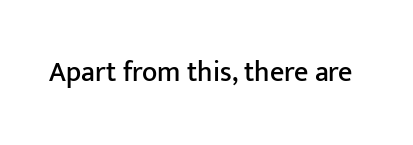
{"serif": "no", "italic": "no", "width": "normal", "stroke_contrast": "low", "x_height": "medium", "monospaced": "no", "underline": "no", "letter_spacing": "normal", "letter_spacing_em": 0.0, "glyph_px": 28}
